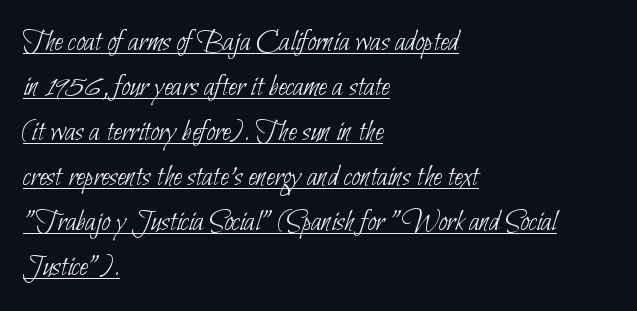
{"serif": "no", "bold": "no", "weight": "thin", "width": "condensed", "stroke_contrast": "low", "x_height": "small", "monospaced": "no", "underline": "yes", "align": "left", "line_spacing": "normal", "line_spacing_ratio": 1.45, "letter_spacing": "normal", "letter_spacing_em": 0.0, "glyph_px": 31}
